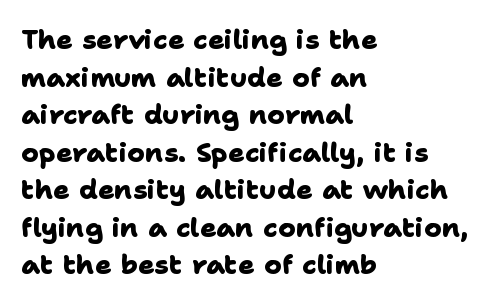
{"bold": "yes", "underline": "no", "align": "left", "line_spacing": "normal", "line_spacing_ratio": 1.39, "letter_spacing": "normal", "letter_spacing_em": 0.0, "glyph_px": 27}
